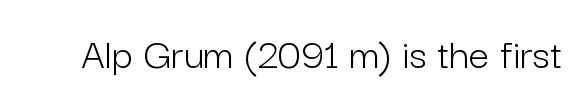
Q: Is the text bold? A: No.
Q: Is the text italic (slanted)? A: No, it is upright.
Q: Is the typeface a serif or a sans-serif typeface? A: Sans-serif.
Q: Is the text underlined? A: No.
Q: Is the spacing between letters normal or unusually wide? A: Normal.
Q: Width (condensed, normal, or wide)? A: Normal.
Q: Stroke contrast? A: Low.
Q: x-height? A: Medium.
Q: Monospaced? A: No.
